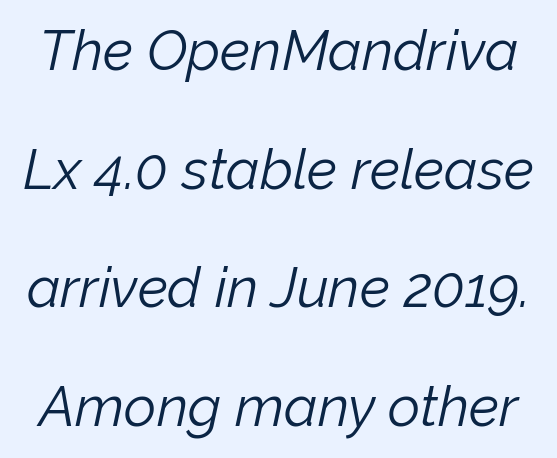
Short note: letters normally spaced. An italicized treatment has been applied to the whole sample. Widely set lines give the paragraph a tall, airy silhouette. Character widths vary here, with narrow letters taking less room than wide ones. Just letters on the line, the space beneath them empty. Unbolded letterforms with no extra heft.
